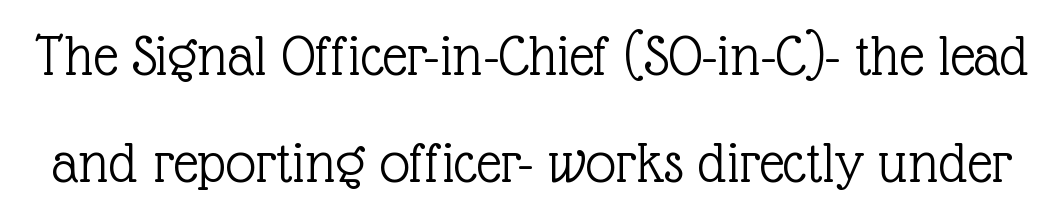
The image shows 60 px light serif type, upright; set line spacing 1.78x, normal letter spacing, not underlined; a medium x-height.
